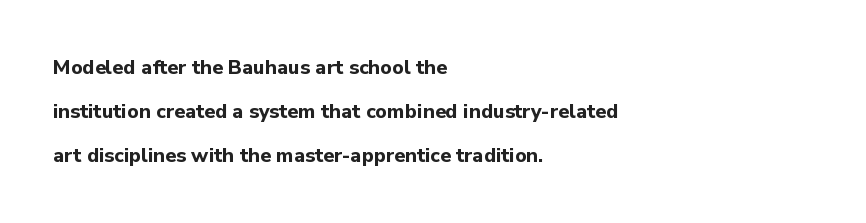
{"italic": "no", "bold": "yes", "underline": "no", "align": "left", "line_spacing": "loose", "line_spacing_ratio": 2.2, "letter_spacing": "normal", "letter_spacing_em": 0.0, "glyph_px": 20}
